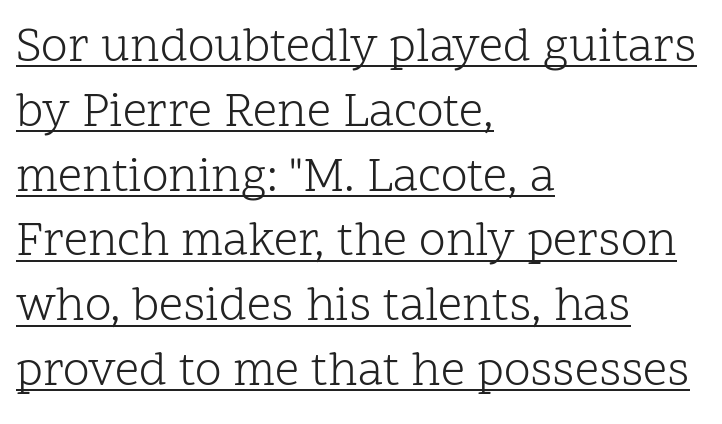
Q: Is the text bold? A: No.
Q: Is the text italic (slanted)? A: No, it is upright.
Q: Is the typeface a serif or a sans-serif typeface? A: Serif.
Q: Is the text underlined? A: Yes.
Q: How is the paragraph aligned? A: Left-aligned.
Q: Is the spacing between letters normal or unusually wide? A: Normal.
Q: Is the spacing between lines tight, normal or loose? A: Normal.
Q: Width (condensed, normal, or wide)? A: Normal.
Q: Stroke contrast? A: Low.
Q: x-height? A: Medium.
Q: Monospaced? A: No.
